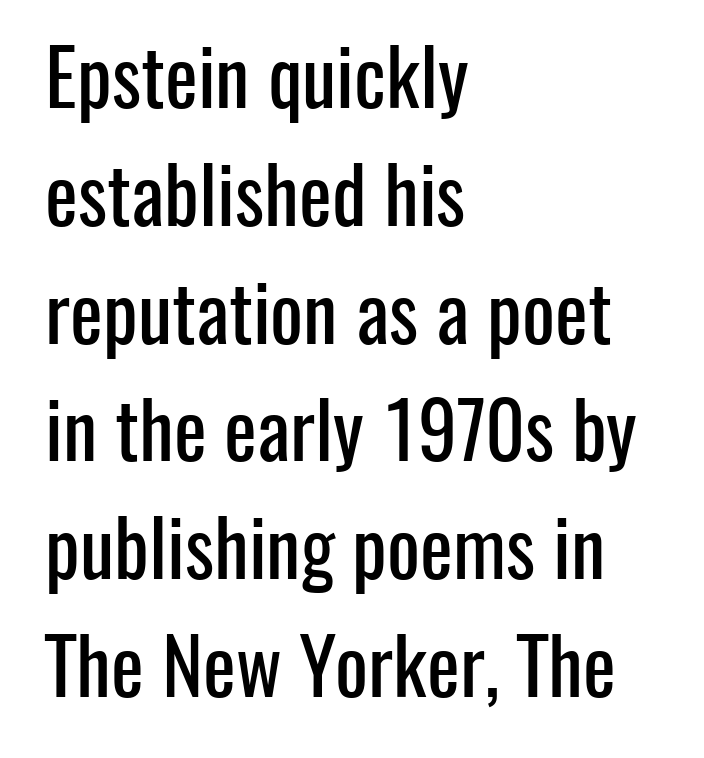
Q: Is the text italic (slanted)? A: No, it is upright.
Q: Is the typeface a serif or a sans-serif typeface? A: Sans-serif.
Q: Is the text underlined? A: No.
Q: How is the paragraph aligned? A: Left-aligned.
Q: Is the spacing between letters normal or unusually wide? A: Normal.
Q: Is the spacing between lines tight, normal or loose? A: Normal.
Q: Width (condensed, normal, or wide)? A: Condensed.
Q: Stroke contrast? A: Low.
Q: x-height? A: Medium.
Q: Monospaced? A: No.
